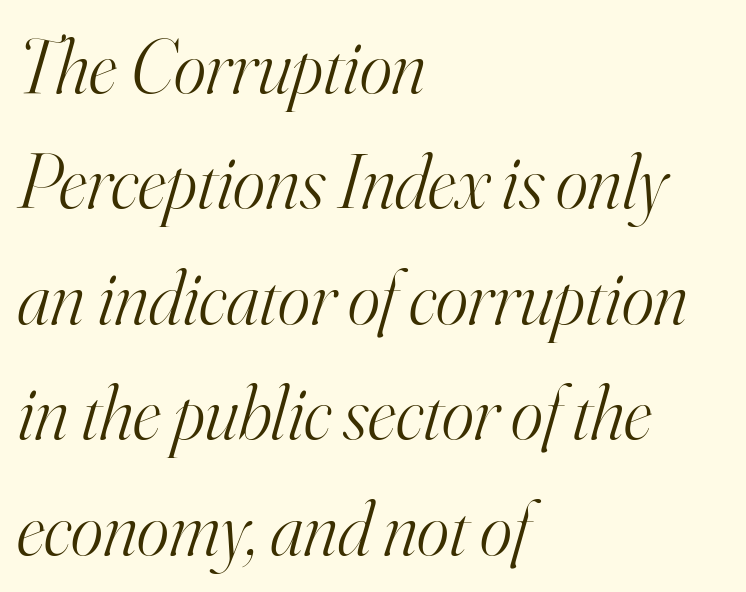
Rule under the text: the space is simply empty. The specimen reads as italic at a glance. Spacing verdict: proportional, widths tailored to each character. The rag falls on the right side of this text block.
